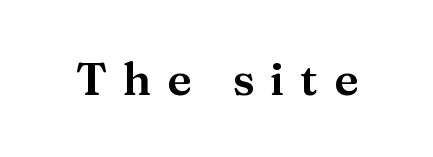
Q: Is the text italic (slanted)? A: No, it is upright.
Q: Is the typeface a serif or a sans-serif typeface? A: Serif.
Q: Is the text underlined? A: No.
Q: Is the spacing between letters normal or unusually wide? A: Unusually wide.
Q: Width (condensed, normal, or wide)? A: Normal.
Q: Stroke contrast? A: Medium.
Q: x-height? A: Medium.
Q: Monospaced? A: No.
